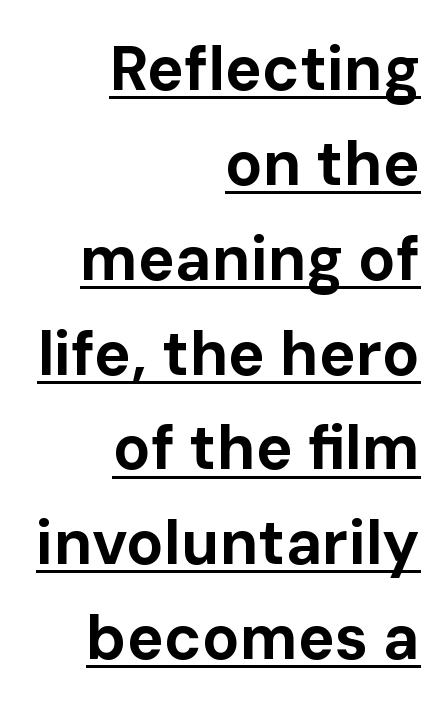
The image shows 62 px bold sans-serif type, upright; set right-aligned, normal line spacing (1.53x), normal letter spacing, underlined; low stroke contrast and a medium x-height.
